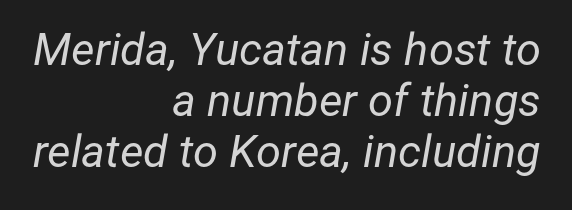
The image shows 45 px regular-weight type, italic (leaning right); set right-aligned, tight line spacing (1.13x), normal letter spacing, not underlined; low stroke contrast and a medium x-height.
